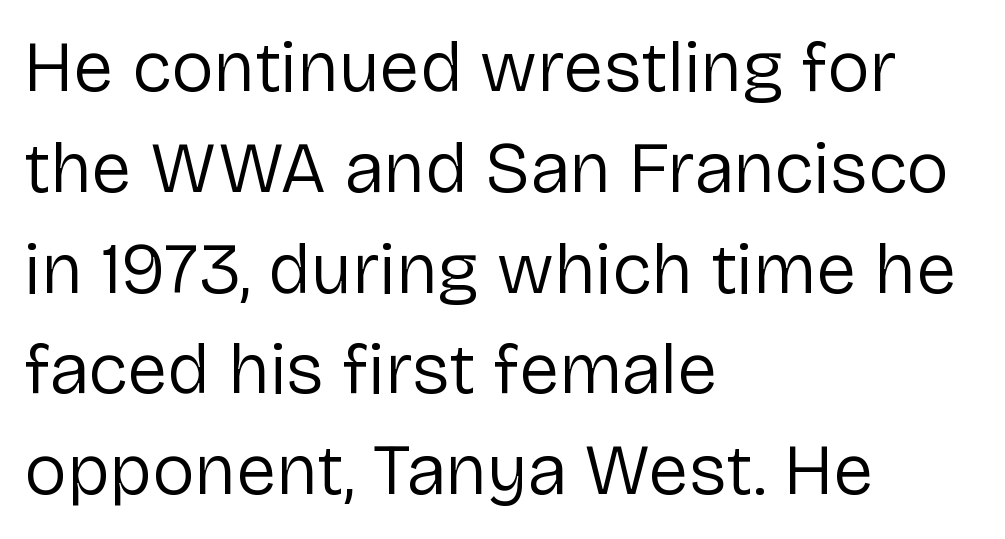
The image shows 72 px regular-weight sans-serif type, upright; set left-aligned, normal line spacing (1.4x), normal letter spacing, not underlined; low stroke contrast and a medium x-height.
